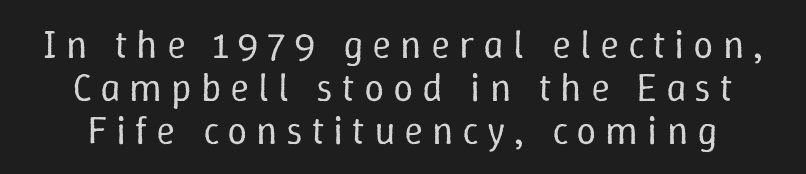
{"italic": "no", "bold": "no", "weight": "regular", "width": "normal", "stroke_contrast": "low", "x_height": "medium", "monospaced": "no", "underline": "no", "line_spacing": "tight", "line_spacing_ratio": 1.07, "letter_spacing": "wide", "letter_spacing_em": 0.22, "glyph_px": 40}
